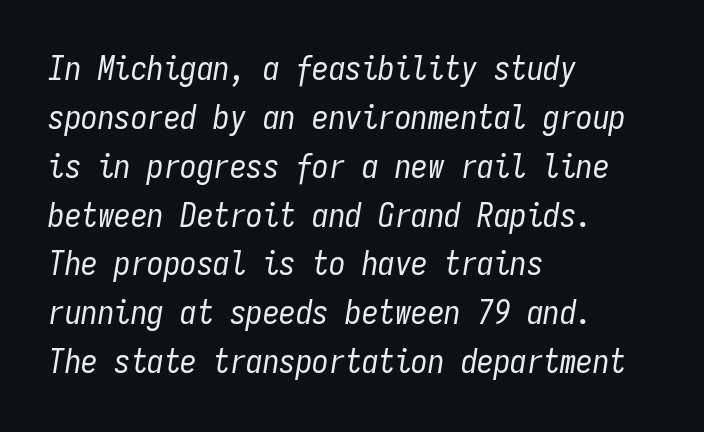
{"italic": "yes", "lean": "right", "slant_degrees": 9, "bold": "no", "weight": "regular", "width": "condensed", "stroke_contrast": "low", "x_height": "medium", "monospaced": "yes", "underline": "no", "align": "left", "line_spacing": "normal", "line_spacing_ratio": 1.48, "letter_spacing": "normal", "letter_spacing_em": 0.0, "glyph_px": 33}
